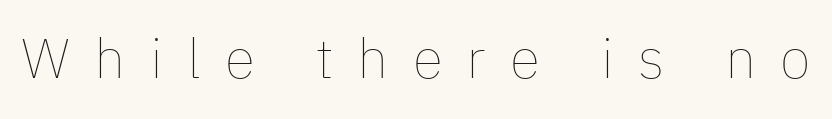
{"italic": "no", "bold": "no", "weight": "thin", "width": "normal", "stroke_contrast": "low", "x_height": "medium", "monospaced": "no", "underline": "no", "letter_spacing": "wide", "letter_spacing_em": 0.43, "glyph_px": 56}
